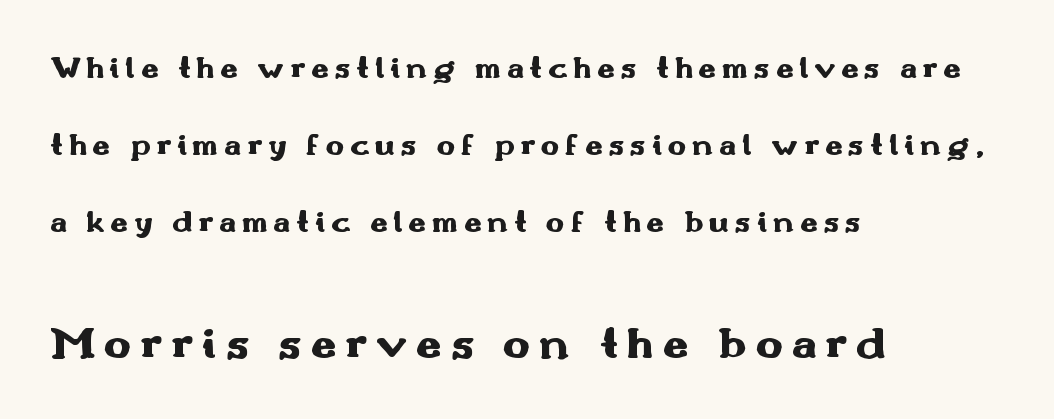
The ragged edge is on the right, which tells us the setting is flush left. When letters stand straight like this, we call the style roman or upright. Which of the two is more prominent by size? The second, at the bottom. Any mark beneath the type? The region is blank.
